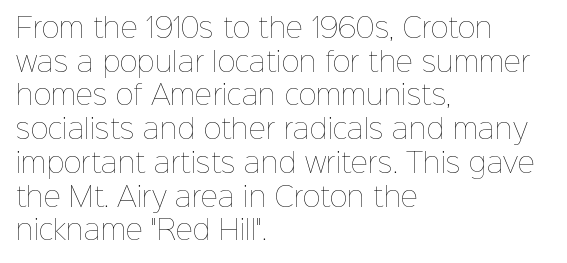
The image shows 27 px text type, upright; set left-aligned, normal line spacing (1.25x), normal letter spacing, not underlined.
